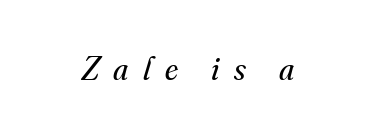
The image shows 33 px regular-weight serif type, italic (leaning right); set unusually wide letter spacing (+0.43 em), not underlined; medium stroke contrast and a small x-height.
